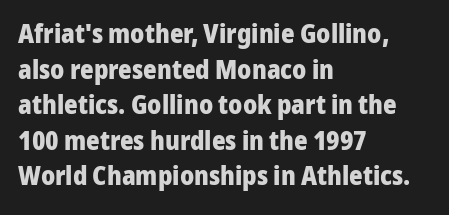
{"italic": "no", "bold": "yes", "underline": "no", "align": "left", "line_spacing": "normal", "line_spacing_ratio": 1.37, "letter_spacing": "normal", "letter_spacing_em": 0.0, "glyph_px": 26}
